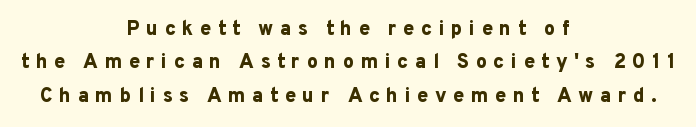
The image shows 20 px bold type, upright; set centered, normal line spacing (1.67x), unusually wide letter spacing (+0.32 em), not underlined.
